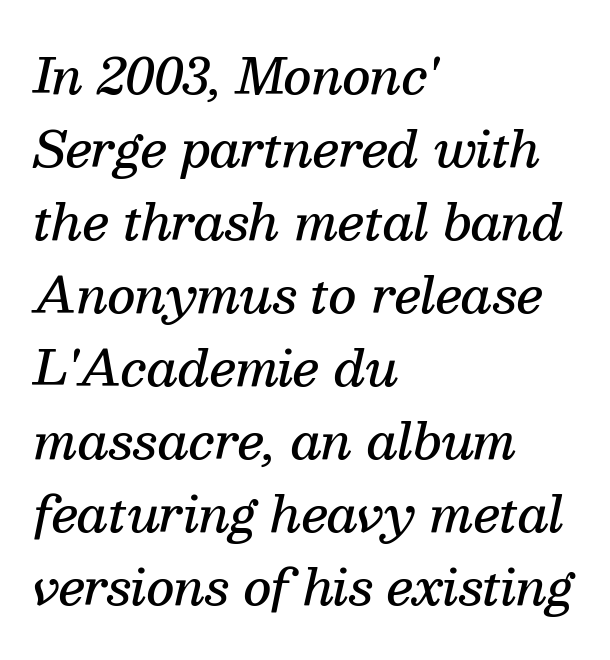
The leading is moderate, giving the passage an even texture. The paragraph has a hard left edge and a soft right edge. Compared with an ordinary text face, these strokes are moderately heavier — a semibold. The typography opts for an oblique posture over an upright one.
